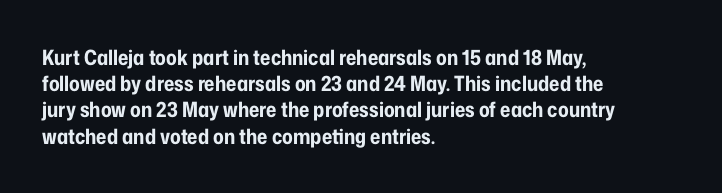
Q: Is the text bold? A: Yes.
Q: Is the text italic (slanted)? A: No, it is upright.
Q: Is the text underlined? A: No.
Q: How is the paragraph aligned? A: Left-aligned.
Q: Is the spacing between letters normal or unusually wide? A: Normal.
Q: Is the spacing between lines tight, normal or loose? A: Normal.
